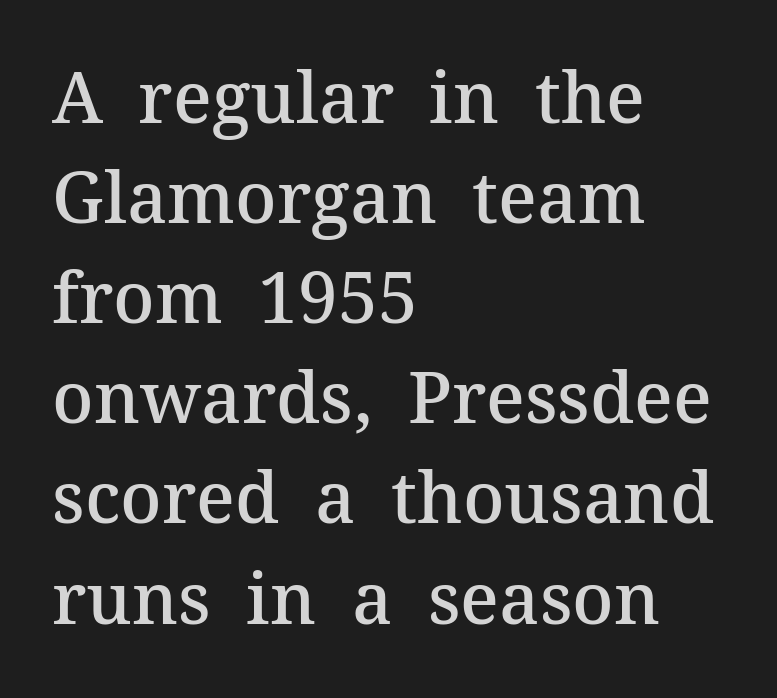
Q: Is the text bold? A: Semi-bold.
Q: Is the text italic (slanted)? A: No, it is upright.
Q: Is the typeface a serif or a sans-serif typeface? A: Serif.
Q: Is the text underlined? A: No.
Q: How is the paragraph aligned? A: Left-aligned.
Q: Is the spacing between letters normal or unusually wide? A: Normal.
Q: Is the spacing between lines tight, normal or loose? A: Normal.
Q: Width (condensed, normal, or wide)? A: Normal.
Q: Stroke contrast? A: Medium.
Q: x-height? A: Medium.
Q: Monospaced? A: No.
